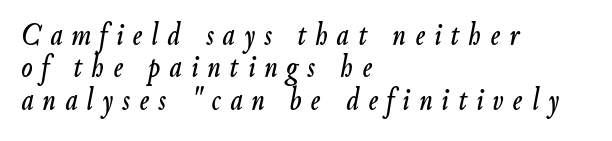
Q: Is the text italic (slanted)? A: Yes, it leans right by about 9 degrees.
Q: Is the text underlined? A: No.
Q: How is the paragraph aligned? A: Left-aligned.
Q: Is the spacing between letters normal or unusually wide? A: Unusually wide.
Q: Is the spacing between lines tight, normal or loose? A: Tight.
Q: Width (condensed, normal, or wide)? A: Condensed.
Q: Stroke contrast? A: Low.
Q: x-height? A: Small.
Q: Monospaced? A: No.
